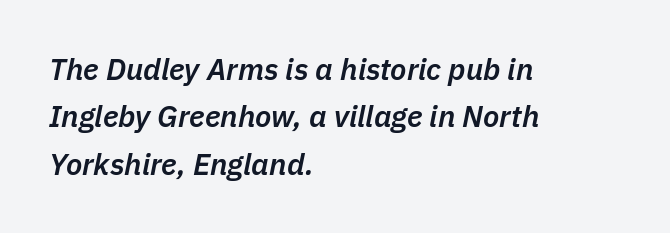
The image shows 30 px semibold type, italic (leaning right); set left-aligned, normal line spacing (1.58x), normal letter spacing, not underlined; low stroke contrast and a medium x-height.
